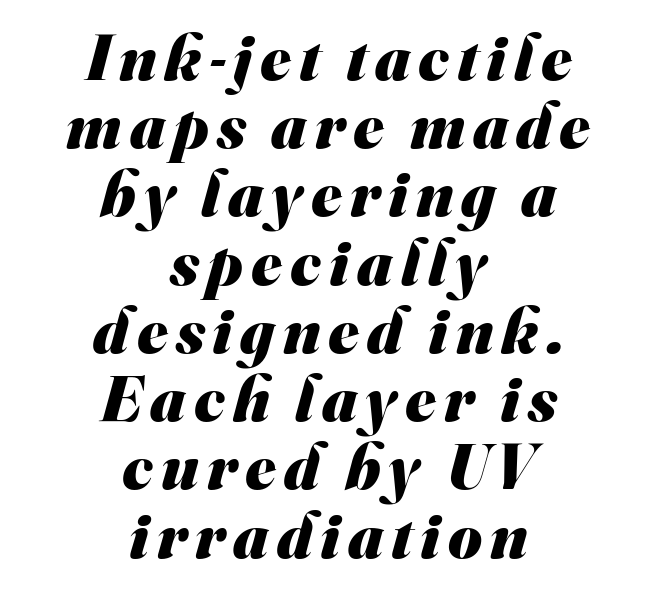
{"serif": "no", "bold": "yes", "weight": "heavy", "width": "normal", "stroke_contrast": "medium", "x_height": "small", "monospaced": "no", "underline": "no", "align": "center", "line_spacing": "tight", "line_spacing_ratio": 1.05, "glyph_px": 65}
